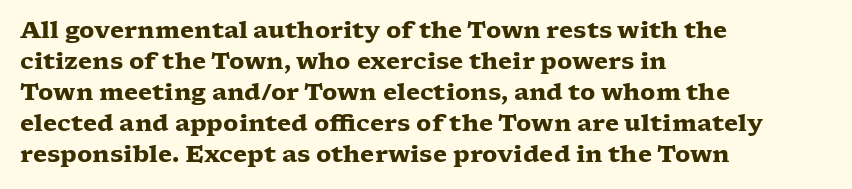
Caption: bold face, heavy strokes. Compared with typical body copy, the letter spacing here is the same. Line starts are locked; line ends wander. The axis of the letterforms is exactly vertical.
